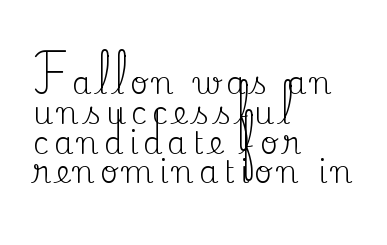
{"serif": "yes", "italic": "no", "bold": "no", "weight": "regular", "width": "normal", "stroke_contrast": "medium", "x_height": "small", "monospaced": "no", "underline": "no", "align": "left", "line_spacing": "tight", "line_spacing_ratio": 0.96, "glyph_px": 31}
